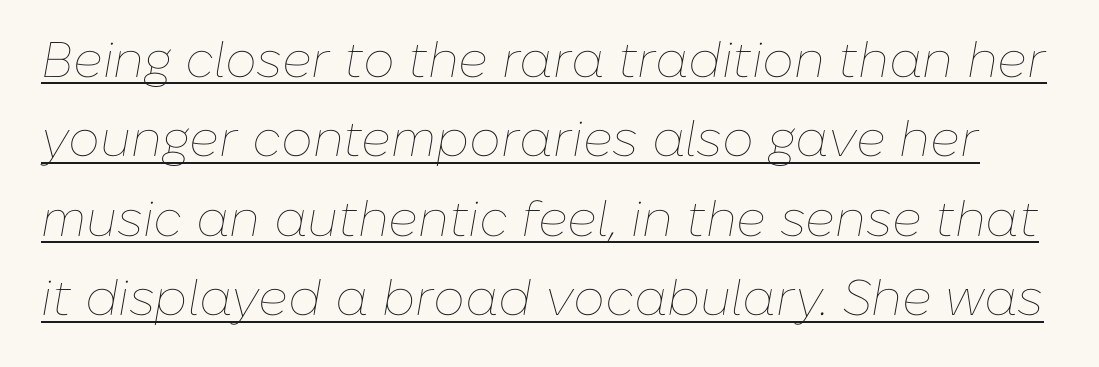
Q: Is the text bold? A: No.
Q: Is the text italic (slanted)? A: Yes, it leans right by about 10 degrees.
Q: Is the text underlined? A: Yes.
Q: Is the spacing between letters normal or unusually wide? A: Normal.
Q: Is the spacing between lines tight, normal or loose? A: Normal.
Q: Width (condensed, normal, or wide)? A: Normal.
Q: Stroke contrast? A: Low.
Q: x-height? A: Medium.
Q: Monospaced? A: No.
